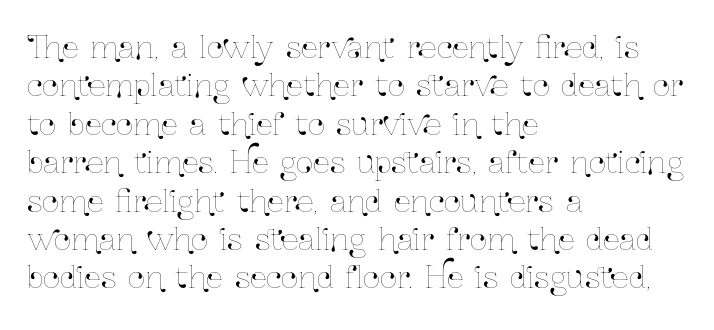
The space directly below the letters is spotless. These lines are rendered in a variable-pitch font. The tracking reads as untouched default to a designer's eye. A typesetter would call this leading conventional body-copy spacing.
